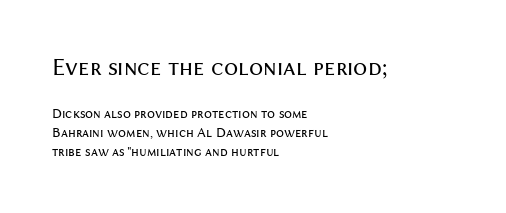
Q: Is the text bold? A: No.
Q: Is the text italic (slanted)? A: No, it is upright.
Q: Is the text underlined? A: No.
Q: How is the paragraph aligned? A: Left-aligned.
Q: Is the spacing between letters normal or unusually wide? A: Normal.
Q: Is the spacing between lines tight, normal or loose? A: Normal.
Q: Which block of text is set in a larger size, the first (top) or the second (bottom)? A: The first (top) one.
